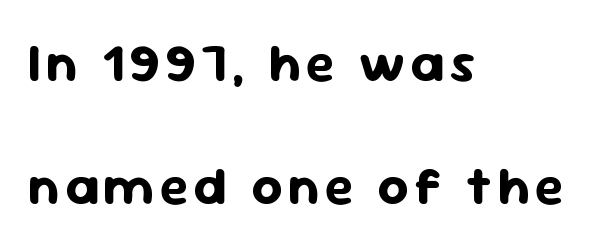
{"serif": "no", "italic": "no", "bold": "yes", "weight": "bold", "width": "normal", "stroke_contrast": "low", "x_height": "medium", "monospaced": "no", "underline": "no", "align": "left", "line_spacing": "loose", "line_spacing_ratio": 2.32, "glyph_px": 53}
